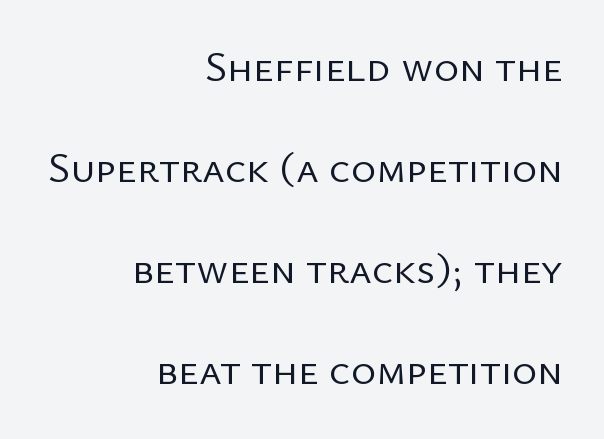
The image shows 43 px regular-weight sans-serif type, upright; set right-aligned, loose line spacing (2.35x), normal letter spacing, not underlined; low stroke contrast and a medium x-height.
